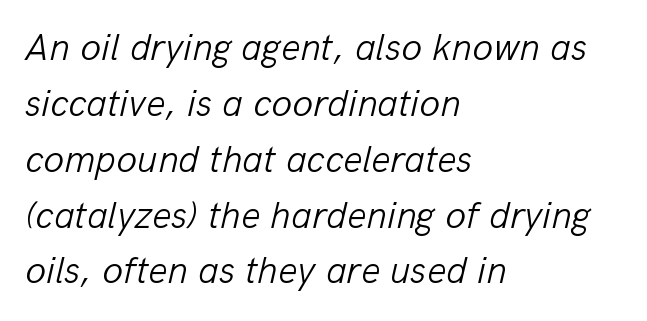
The image shows 38 px light type, italic (leaning right); set left-aligned, normal line spacing (1.47x), normal letter spacing, not underlined; low stroke contrast and a medium x-height.
